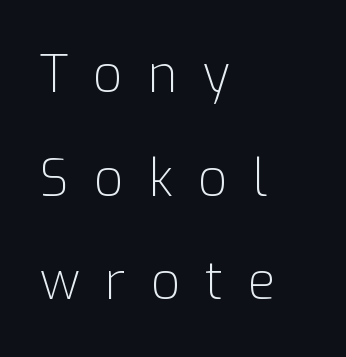
The image shows 51 px light sans-serif type, upright; set left-aligned, loose line spacing (2.03x), unusually wide letter spacing (+0.49 em), not underlined; low stroke contrast and a medium x-height.
